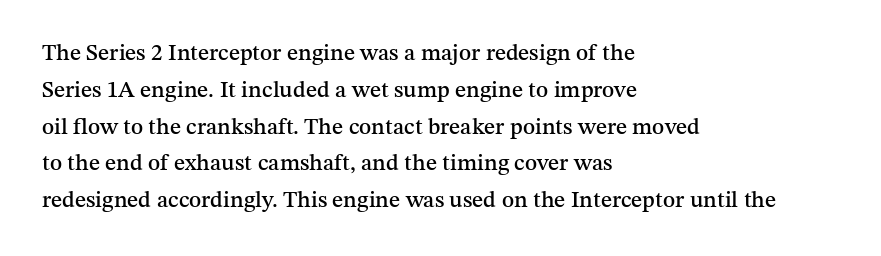
Every character sits straight up, as roman type does. Where is the straight margin? On the left. The rendering uses a moderate line-height, typical for paragraphs. Just letters on the line, the space beneath them empty. Compared with typical body copy, the letter spacing here is the same.
